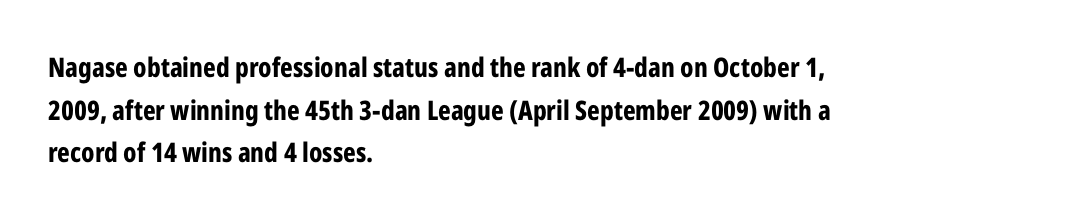
Typesetter's note: full bold, strokes at maximum text heaviness. Compared with typical paragraphs, the rows here are spaced about the same. Layout note: lines flush left. The passage shown is not underscored anywhere.
